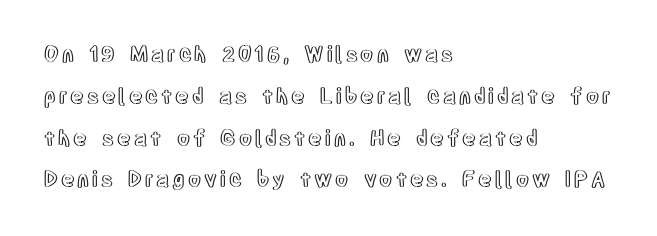
The image shows 21 px text type, upright; set left-aligned, loose line spacing (1.99x), not underlined.
